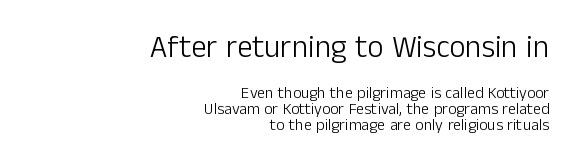
How would I describe the line gaps? Narrow and economical. Unlike italic type, these characters show no tilt at all. Characters follow at the spacing the type designer built in. Line endings align vertically; line beginnings do not. Is this a fixed-width face? No — the glyphs have proportional, varying widths. The composition opens big and finishes small.
